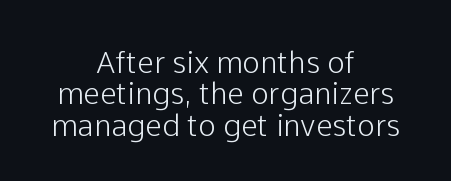
Q: Is the text italic (slanted)? A: No, it is upright.
Q: Is the typeface a serif or a sans-serif typeface? A: Sans-serif.
Q: Is the text underlined? A: No.
Q: How is the paragraph aligned? A: Centered.
Q: Is the spacing between letters normal or unusually wide? A: Normal.
Q: Is the spacing between lines tight, normal or loose? A: Tight.
Q: Width (condensed, normal, or wide)? A: Normal.
Q: Stroke contrast? A: Low.
Q: x-height? A: Medium.
Q: Monospaced? A: No.
